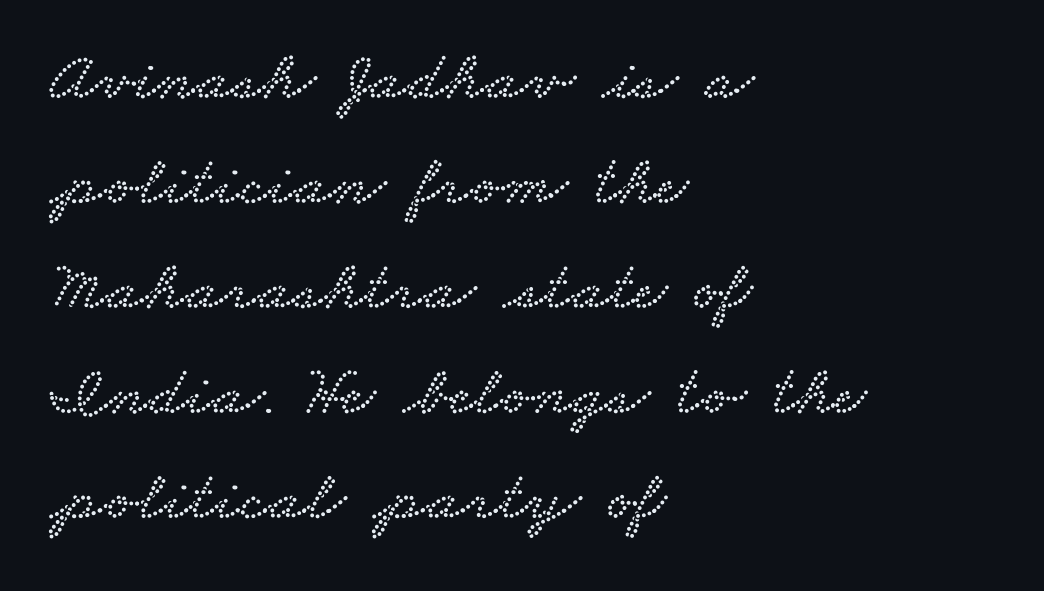
{"serif": "yes", "width": "wide", "stroke_contrast": "low", "x_height": "small", "monospaced": "no", "underline": "no", "align": "left", "line_spacing": "normal", "line_spacing_ratio": 1.5, "letter_spacing": "normal", "letter_spacing_em": 0.0, "glyph_px": 70}
